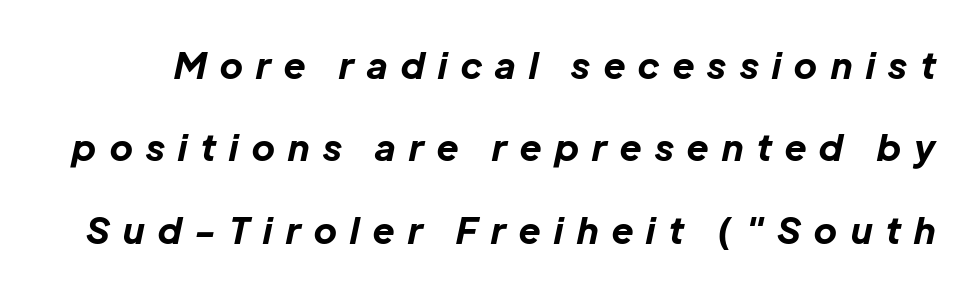
Q: Is the text bold? A: Yes.
Q: Is the text italic (slanted)? A: Yes, it leans right by about 12 degrees.
Q: Is the text underlined? A: No.
Q: Is the spacing between letters normal or unusually wide? A: Unusually wide.
Q: Is the spacing between lines tight, normal or loose? A: Loose.
Q: Width (condensed, normal, or wide)? A: Normal.
Q: Stroke contrast? A: Low.
Q: x-height? A: Medium.
Q: Monospaced? A: No.
